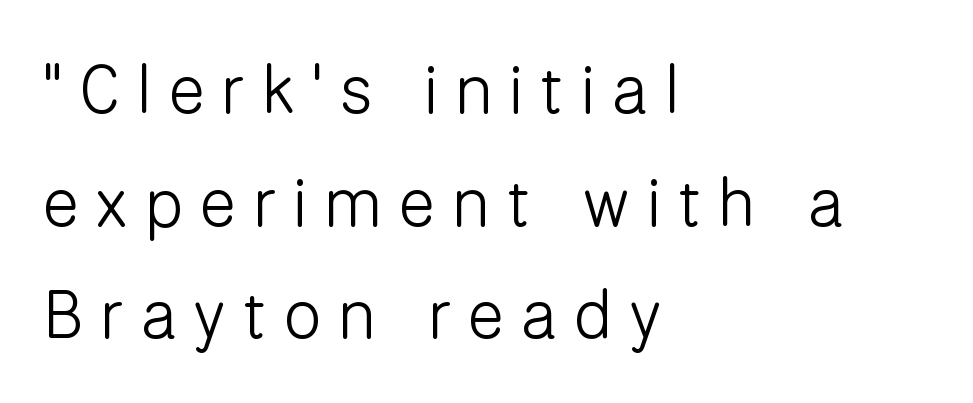
The image shows 67 px light sans-serif type, upright; set left-aligned, normal line spacing (1.68x), unusually wide letter spacing (+0.26 em), not underlined; low stroke contrast and a medium x-height.
